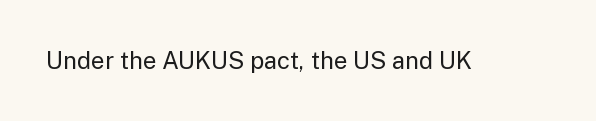
Only glyphs here, with clear space below each row. Notice how the stems are strictly vertical — no italics here. Between one letter and the next there's only the usual sliver of space. Is this a heavy cut? Hardly; it is regular or lighter.
